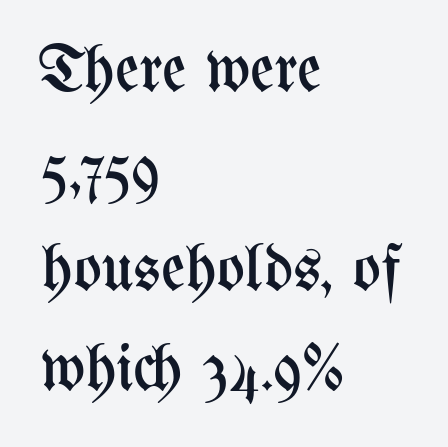
{"italic": "no", "bold": "no", "weight": "regular", "width": "condensed", "stroke_contrast": "medium", "x_height": "medium", "monospaced": "no", "underline": "no", "align": "left", "line_spacing": "normal", "line_spacing_ratio": 1.51, "letter_spacing": "normal", "letter_spacing_em": 0.0, "glyph_px": 66}
